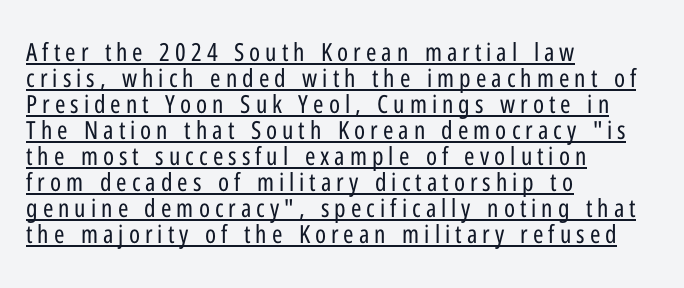
{"italic": "no", "bold": "no", "underline": "yes", "align": "left", "line_spacing": "tight", "line_spacing_ratio": 1.04, "letter_spacing": "wide", "letter_spacing_em": 0.2, "glyph_px": 25}
